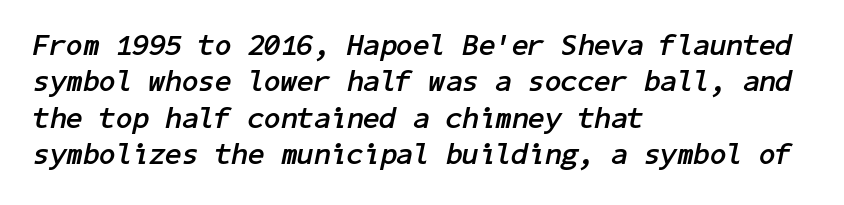
The image shows 30 px semibold type, italic (leaning right); set left-aligned, line spacing 1.21x, normal letter spacing, not underlined; low stroke contrast and a medium x-height.
